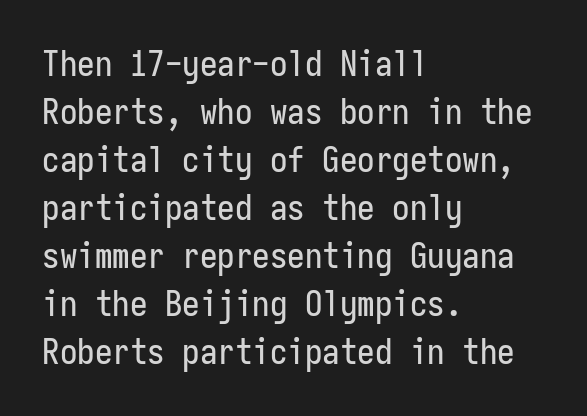
Underline: absent. This sample uses an upright cut, with every glyph sitting square on the baseline. Between one letter and the next there's only the usual sliver of space. Successive baselines arrive at the customary interval. Does the type have serifs? No, each stem ends abruptly. Where is the straight margin? On the left.
